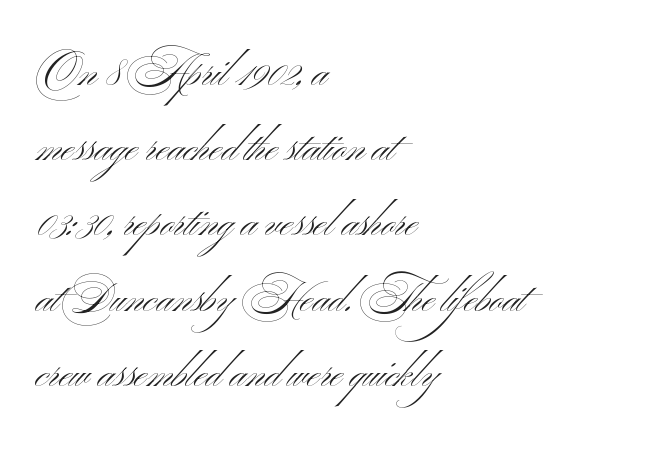
Tracking here is standard; glyphs follow each other at the usual distance. The typeface has the unassuming heft of standard copy or less. Is the block centered? No — it sits flush against the left margin. Decoration check: the copy has no underline. Each letter keeps its own natural width here, so spacing adapts to shape.
